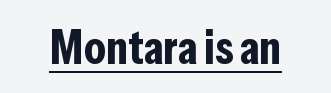
Think of a printed novel: that variable character pitch is what you see here. The glyphs have the mass of a bold cut. These lines were composed using upright roman letters. The face used here appears with an underline applied. In terms of letterspacing, this is plain default setting.
